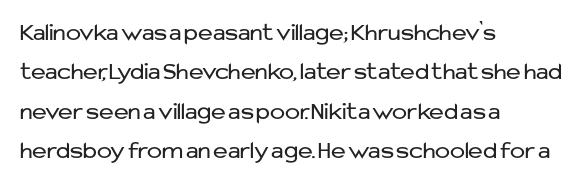
{"italic": "no", "bold": "no", "underline": "no", "align": "left", "line_spacing": "normal", "line_spacing_ratio": 1.58, "letter_spacing": "normal", "letter_spacing_em": 0.0, "glyph_px": 25}
